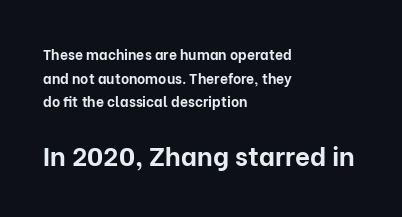
Italic? Not at all — the glyphs are vertical. Whoever set this made the second block the dominant, larger element. The typesetting leans heavy: a genuine bold. This sample is left-justified, so line endings fall wherever the words run out. Letters rest on an invisible, unmarked baseline.
